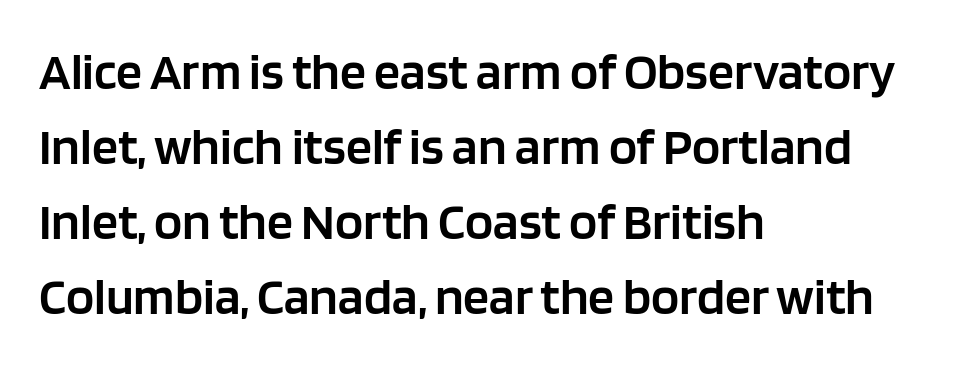
Q: Is the text bold? A: Semi-bold.
Q: Is the text italic (slanted)? A: No, it is upright.
Q: Is the typeface a serif or a sans-serif typeface? A: Sans-serif.
Q: Is the text underlined? A: No.
Q: How is the paragraph aligned? A: Left-aligned.
Q: Is the spacing between letters normal or unusually wide? A: Normal.
Q: Is the spacing between lines tight, normal or loose? A: Normal.
Q: Width (condensed, normal, or wide)? A: Normal.
Q: Stroke contrast? A: Low.
Q: x-height? A: Large.
Q: Monospaced? A: No.
